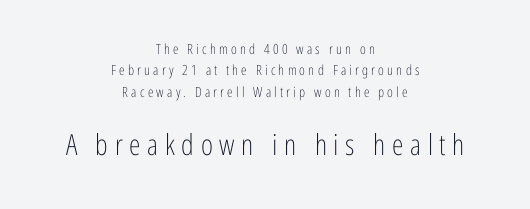
The passage shown is not underscored anywhere. The font's upright variant was chosen for this text. This rendering employs a face without finishing strokes, i.e., a sans-serif. Think of a printed novel: that variable character pitch is what you see here. Does the bottom block carry the larger type? Yes, it does.
